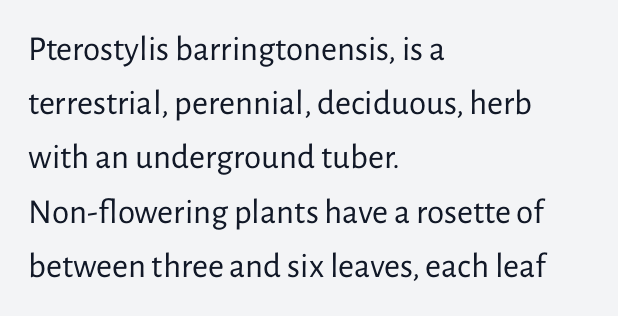
Q: Is the text bold? A: No.
Q: Is the text italic (slanted)? A: No, it is upright.
Q: Is the typeface a serif or a sans-serif typeface? A: Sans-serif.
Q: Is the text underlined? A: No.
Q: How is the paragraph aligned? A: Left-aligned.
Q: Is the spacing between letters normal or unusually wide? A: Normal.
Q: Is the spacing between lines tight, normal or loose? A: Normal.
Q: Width (condensed, normal, or wide)? A: Normal.
Q: Stroke contrast? A: Low.
Q: x-height? A: Medium.
Q: Monospaced? A: No.
